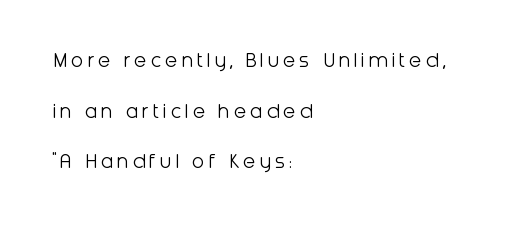
{"italic": "no", "bold": "no", "underline": "no", "align": "left", "line_spacing": "loose", "line_spacing_ratio": 2.2, "glyph_px": 23}
